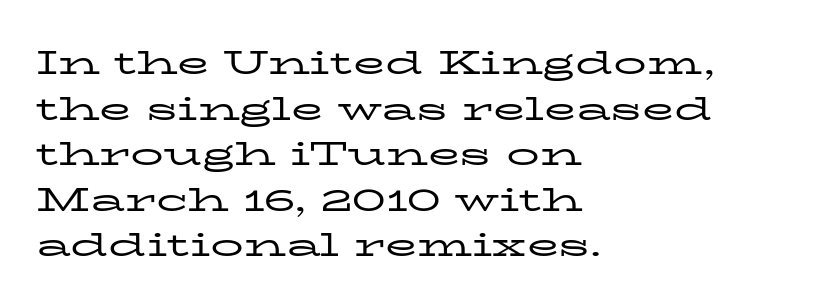
The image shows 33 px regular-weight, wide serif type, upright; set left-aligned, normal line spacing (1.38x), normal letter spacing, not underlined; low stroke contrast and a medium x-height.
